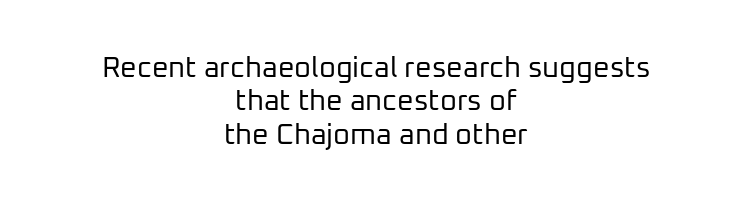
{"serif": "no", "italic": "no", "bold": "no", "weight": "regular", "width": "normal", "stroke_contrast": "low", "x_height": "medium", "monospaced": "no", "underline": "no", "align": "center", "line_spacing": "tight", "line_spacing_ratio": 1.15, "letter_spacing": "normal", "letter_spacing_em": 0.0, "glyph_px": 29}
